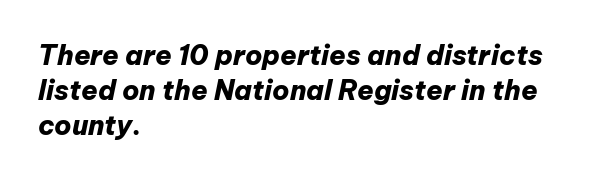
The image shows 27 px bold type, italic (leaning right); set left-aligned, normal line spacing (1.3x), normal letter spacing, not underlined.
